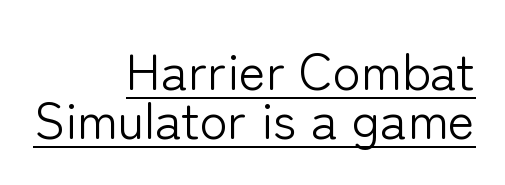
{"serif": "no", "italic": "no", "bold": "no", "weight": "light", "width": "normal", "stroke_contrast": "low", "x_height": "medium", "monospaced": "no", "underline": "yes", "align": "right", "line_spacing": "tight", "line_spacing_ratio": 0.97, "letter_spacing": "normal", "letter_spacing_em": 0.0, "glyph_px": 51}
